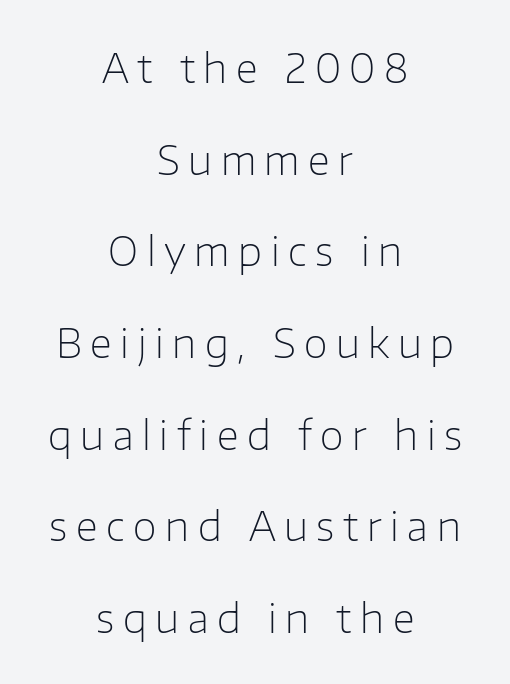
{"serif": "no", "italic": "no", "bold": "no", "weight": "light", "width": "normal", "stroke_contrast": "low", "x_height": "medium", "monospaced": "no", "underline": "no", "align": "center", "line_spacing": "loose", "line_spacing_ratio": 2.35, "letter_spacing": "wide", "letter_spacing_em": 0.22, "glyph_px": 39}
